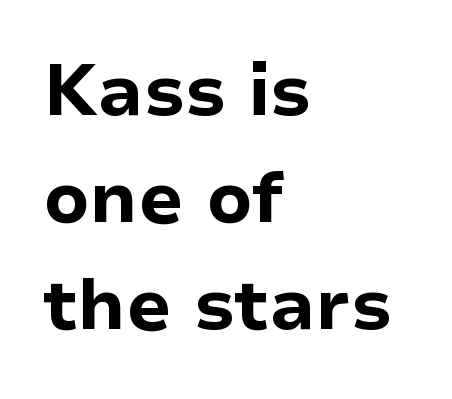
Q: Is the text bold? A: Yes.
Q: Is the text italic (slanted)? A: No, it is upright.
Q: Is the typeface a serif or a sans-serif typeface? A: Sans-serif.
Q: Is the text underlined? A: No.
Q: How is the paragraph aligned? A: Left-aligned.
Q: Is the spacing between letters normal or unusually wide? A: Normal.
Q: Is the spacing between lines tight, normal or loose? A: Normal.
Q: Width (condensed, normal, or wide)? A: Normal.
Q: Stroke contrast? A: Low.
Q: x-height? A: Medium.
Q: Monospaced? A: No.
